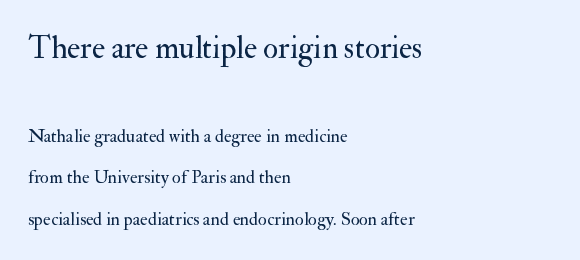
{"serif": "yes", "italic": "no", "bold": "no", "weight": "regular", "width": "normal", "stroke_contrast": "medium", "x_height": "small", "monospaced": "no", "underline": "no", "align": "left", "line_spacing": "loose", "line_spacing_ratio": 2.32, "letter_spacing": "normal", "letter_spacing_em": 0.0, "larger_block": "first", "size_ratio": 1.72, "glyph_px": 31}
